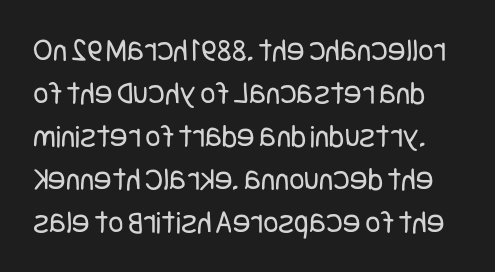
Q: Is the text bold? A: No.
Q: Is the text italic (slanted)? A: No, it is upright.
Q: Is the typeface a serif or a sans-serif typeface? A: Sans-serif.
Q: Is the text underlined? A: No.
Q: Is the spacing between letters normal or unusually wide? A: Normal.
Q: Is the spacing between lines tight, normal or loose? A: Normal.
Q: Width (condensed, normal, or wide)? A: Condensed.
Q: Stroke contrast? A: Low.
Q: x-height? A: Large.
